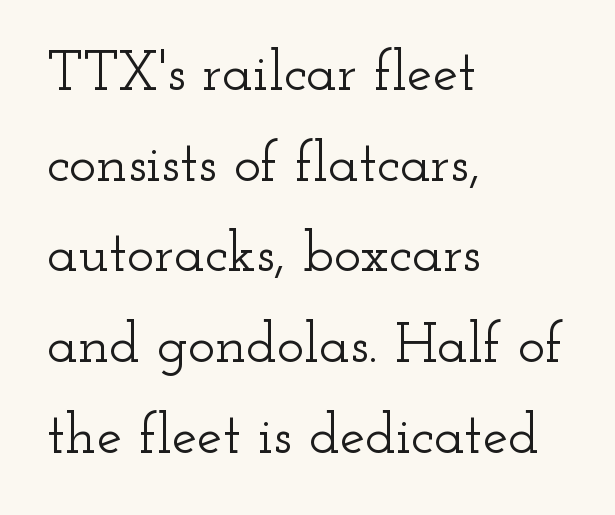
The typography opts for an upright posture over an oblique one. Is this a fixed-width face? No — the glyphs have proportional, varying widths. Look at the tracking — it's just the regular setting, nothing added. Compared with a centered layout, this one pins lines to the left instead. The lines sit at an ordinary, default distance from one another. A typesetter would label this face a serif.
